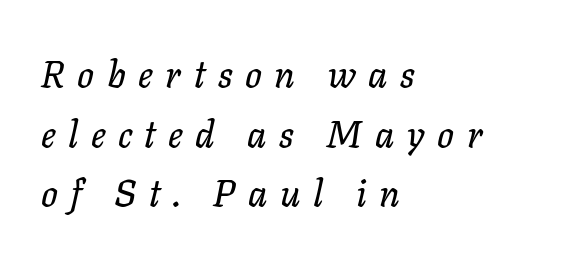
The image shows 37 px text type, italic (leaning right); set left-aligned, normal line spacing (1.61x), unusually wide letter spacing (+0.34 em), not underlined; low stroke contrast and a medium x-height.
